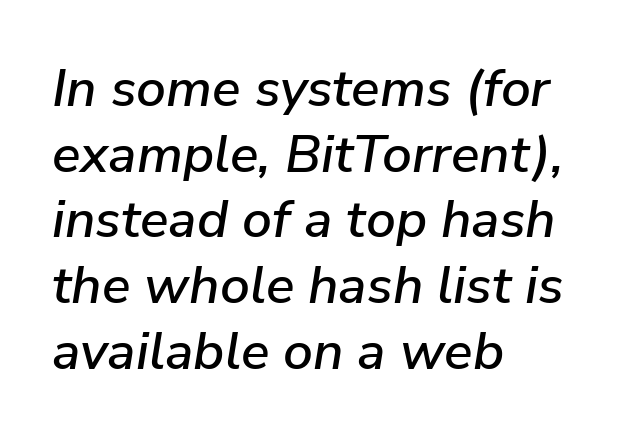
The image shows 53 px text type, italic (leaning right); set left-aligned, line spacing 1.24x, normal letter spacing, not underlined; low stroke contrast and a medium x-height.
